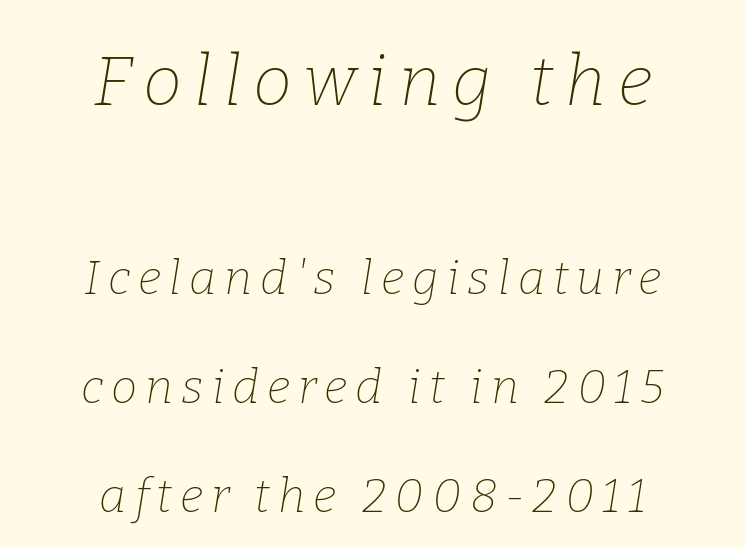
The image shows 70 px thin serif type, italic (leaning right); set centered, loose line spacing (2.32x), not underlined; the first (top) block is 1.49x larger; low stroke contrast and a medium x-height.
